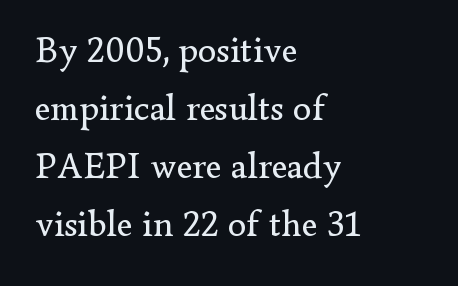
{"serif": "yes", "italic": "no", "bold": "no", "weight": "regular", "width": "normal", "stroke_contrast": "low", "x_height": "small", "monospaced": "no", "underline": "no", "align": "left", "line_spacing": "normal", "line_spacing_ratio": 1.57, "letter_spacing": "normal", "letter_spacing_em": 0.0, "glyph_px": 37}
